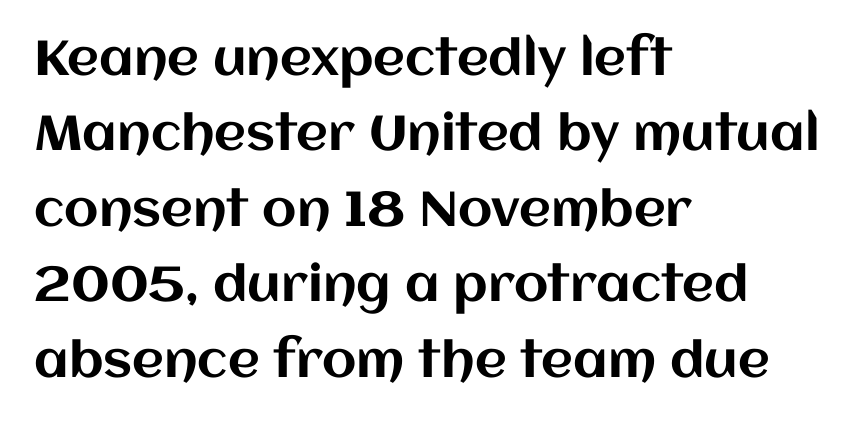
Q: Is the text italic (slanted)? A: No, it is upright.
Q: Is the text underlined? A: No.
Q: How is the paragraph aligned? A: Left-aligned.
Q: Is the spacing between letters normal or unusually wide? A: Normal.
Q: Is the spacing between lines tight, normal or loose? A: Normal.
Q: Width (condensed, normal, or wide)? A: Normal.
Q: Stroke contrast? A: Medium.
Q: x-height? A: Large.
Q: Monospaced? A: No.
